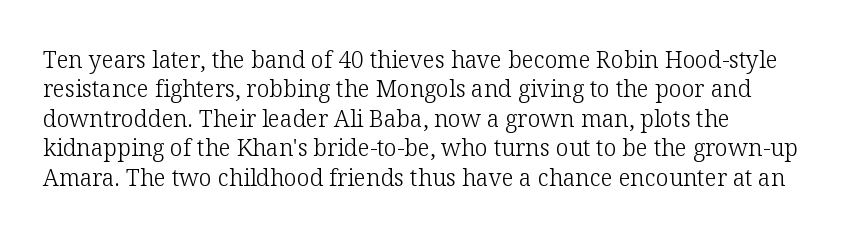
{"italic": "no", "bold": "no", "underline": "no", "align": "left", "line_spacing": "normal", "line_spacing_ratio": 1.28, "letter_spacing": "normal", "letter_spacing_em": 0.0, "glyph_px": 23}
